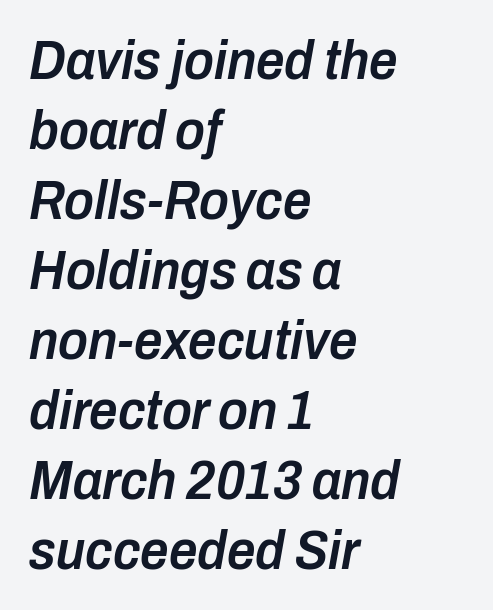
{"italic": "yes", "lean": "right", "slant_degrees": 10, "bold": "semi", "weight": "semibold", "width": "condensed", "stroke_contrast": "low", "x_height": "medium", "monospaced": "no", "underline": "no", "align": "left", "line_spacing": "normal", "line_spacing_ratio": 1.25, "letter_spacing": "normal", "letter_spacing_em": 0.0, "glyph_px": 56}
